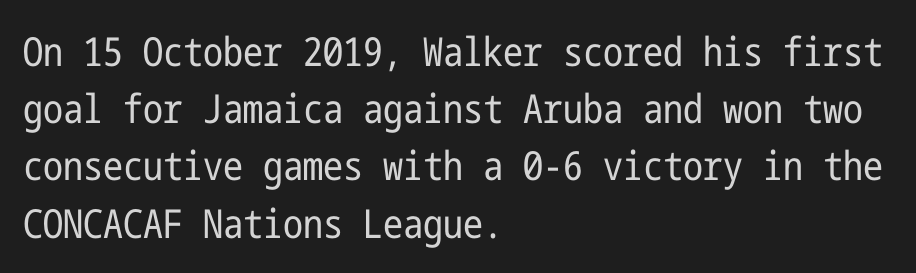
{"serif": "no", "italic": "no", "bold": "no", "weight": "regular", "width": "condensed", "stroke_contrast": "low", "x_height": "medium", "underline": "no", "align": "left", "line_spacing": "normal", "line_spacing_ratio": 1.43, "letter_spacing": "normal", "letter_spacing_em": 0.0, "glyph_px": 40}
